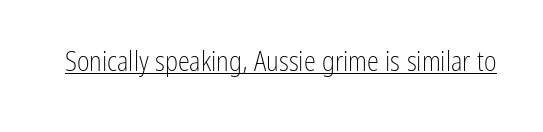
The image shows 27 px text type, upright; set normal letter spacing, underlined.
